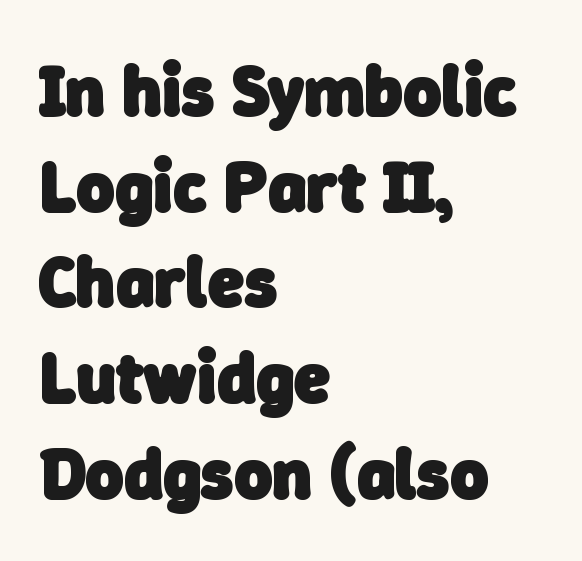
Unlike a traditional serif, this face leaves its strokes unadorned. The paragraph has a hard left edge and a soft right edge. Weight: bold. The face used here is proportionally spaced, like ordinary book or web type. Between one letter and the next there's only the usual sliver of space.
